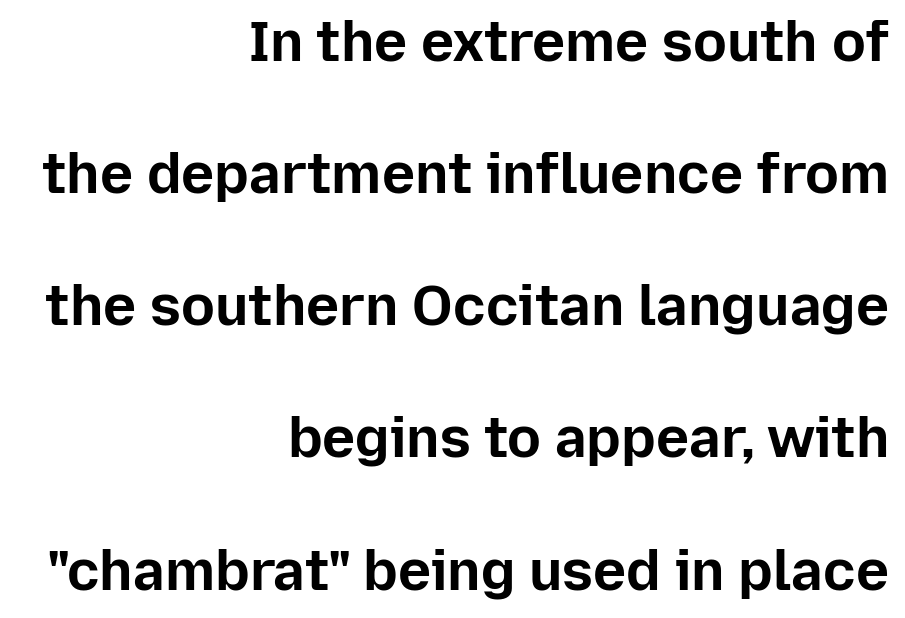
{"serif": "no", "italic": "no", "bold": "yes", "weight": "bold", "width": "normal", "stroke_contrast": "low", "x_height": "medium", "monospaced": "no", "underline": "no", "align": "right", "line_spacing": "loose", "line_spacing_ratio": 2.36, "letter_spacing": "normal", "letter_spacing_em": 0.0, "glyph_px": 56}
